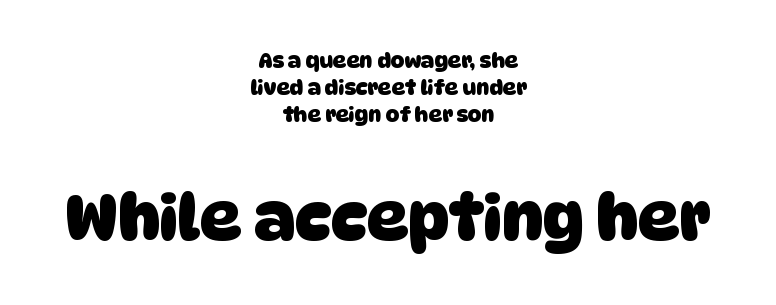
The image shows 64 px heavy sans-serif type; set centered, normal line spacing (1.29x), normal letter spacing, not underlined; the second (bottom) block is 3.05x larger; low stroke contrast and a large x-height.
